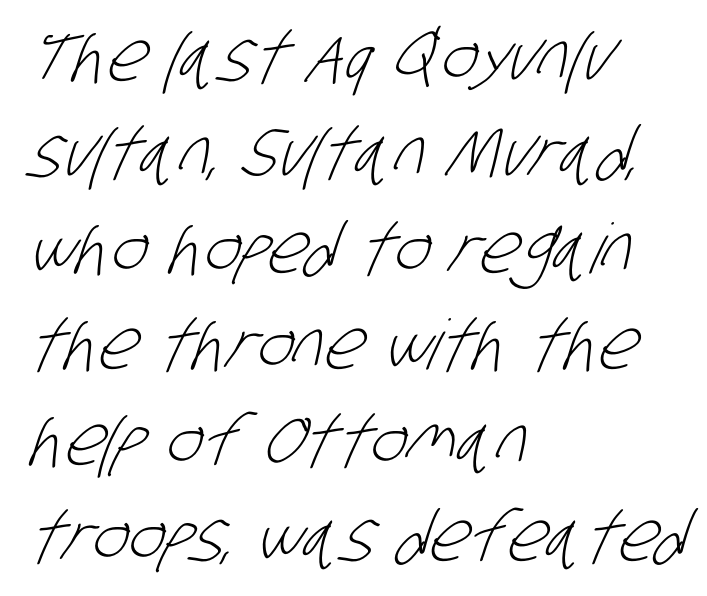
Q: Is the text bold? A: No.
Q: Is the typeface a serif or a sans-serif typeface? A: Sans-serif.
Q: Is the text underlined? A: No.
Q: How is the paragraph aligned? A: Left-aligned.
Q: Is the spacing between letters normal or unusually wide? A: Normal.
Q: Is the spacing between lines tight, normal or loose? A: Normal.
Q: Width (condensed, normal, or wide)? A: Condensed.
Q: Stroke contrast? A: Low.
Q: x-height? A: Large.
Q: Monospaced? A: No.
